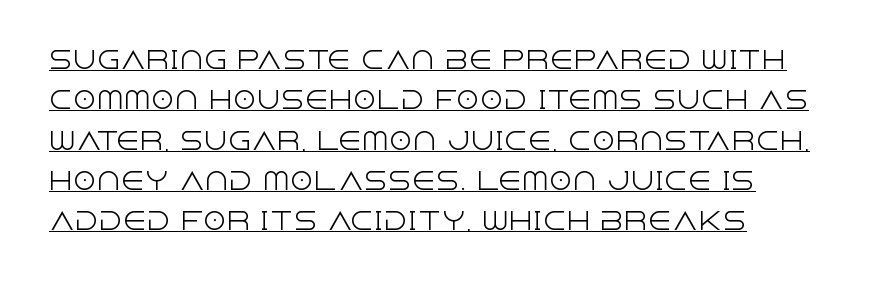
A typesetter would call this leading conventional body-copy spacing. Vertical stems look standard width or narrower in stroke. Caption: multi-line text, flush left, ragged right. The type is set solid horizontally, with unmodified tracking. The specimen includes a rule beneath the text block's lines. Ascenders rise straight up at ninety degrees.
